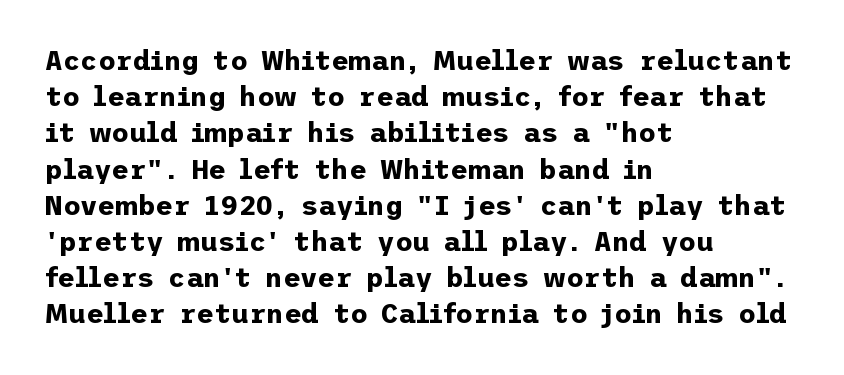
Q: Is the text bold? A: Yes.
Q: Is the text italic (slanted)? A: No, it is upright.
Q: Is the text underlined? A: No.
Q: How is the paragraph aligned? A: Left-aligned.
Q: Is the spacing between letters normal or unusually wide? A: Normal.
Q: Is the spacing between lines tight, normal or loose? A: Normal.
